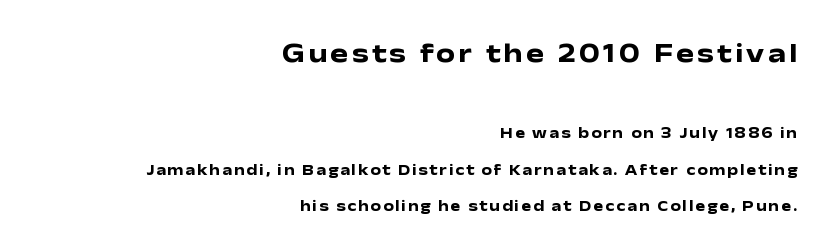
The image shows 27 px bold type, upright; set right-aligned, loose line spacing (2.43x), not underlined; the first (top) block is 1.8x larger.
